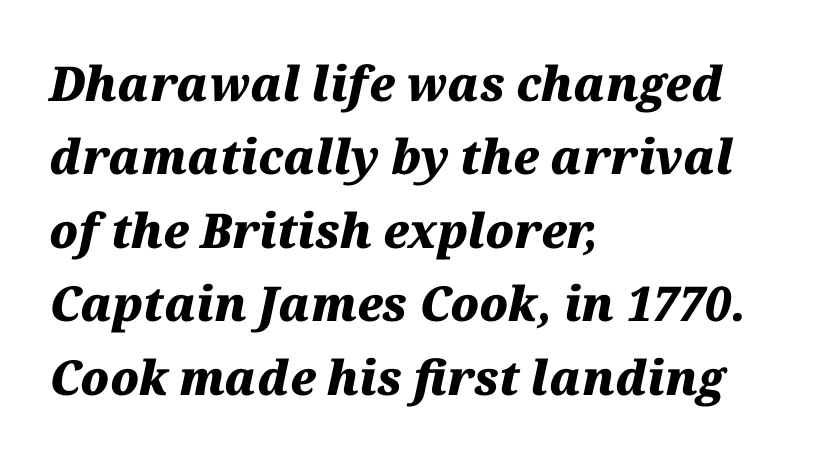
The image shows 48 px heavy type, italic (leaning right); set left-aligned, normal line spacing (1.53x), normal letter spacing, not underlined; medium stroke contrast and a medium x-height.
